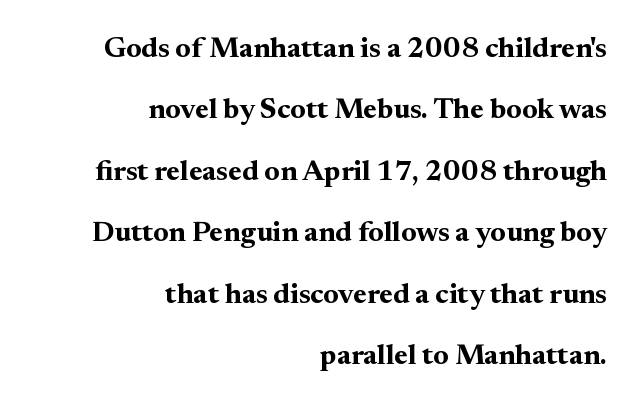
Short and long lines alike share a common ending point at right. You'd pick this weight for a headline — it's a proper bold. It's the straight-up-and-down kind of type. What's the leading like? Stretched, with rows far apart. Tracking here is standard; glyphs follow each other at the usual distance. Typographically, this falls in the serif category.
